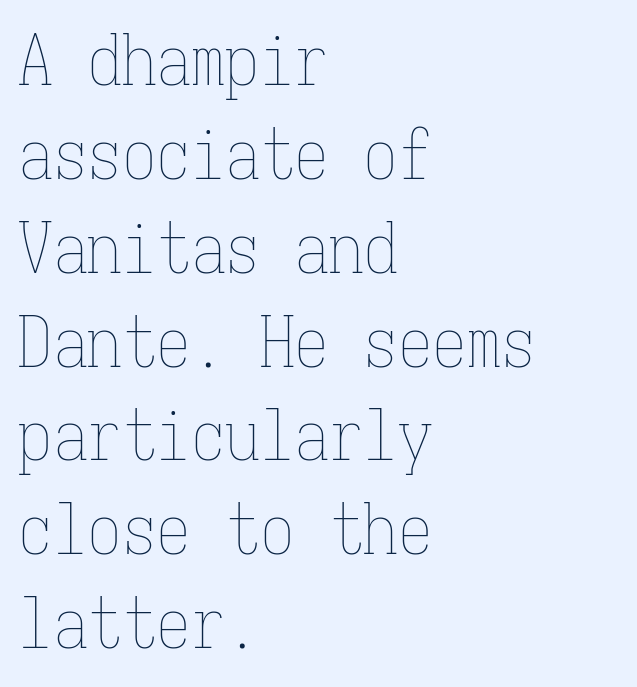
The image shows 69 px thin, condensed type, upright, monospaced; set left-aligned, normal line spacing (1.36x), normal letter spacing, not underlined; low stroke contrast and a medium x-height.
